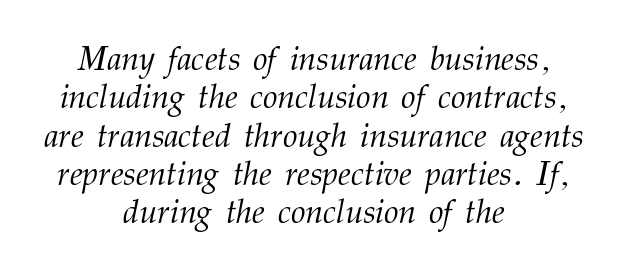
The image shows 33 px light serif type, italic (leaning right); set centered, line spacing 1.16x, normal letter spacing, not underlined; medium stroke contrast and a medium x-height.
